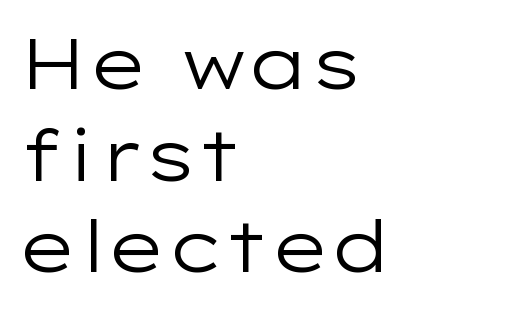
Casual observation: everything's shoved over to the left. The face used here is proportionally spaced, like ordinary book or web type. The zone under the glyphs is completely vacant. The lines sit at an ordinary, default distance from one another. The letterforms sit shoulder to shoulder at normal distance. Tall strokes in this sample are plumb rather than angled.
